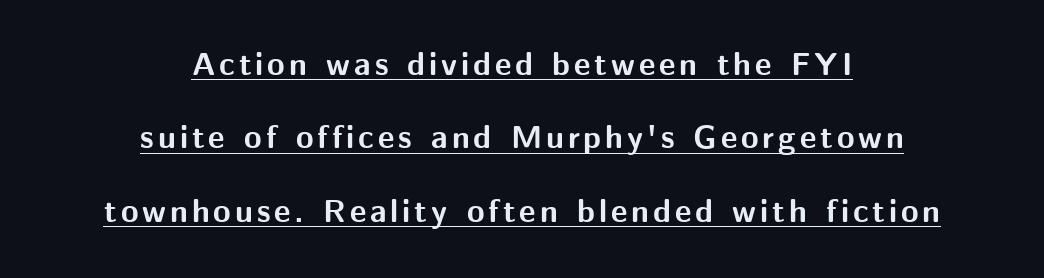
Q: Is the text bold? A: Yes.
Q: Is the text italic (slanted)? A: No, it is upright.
Q: Is the typeface a serif or a sans-serif typeface? A: Sans-serif.
Q: Is the text underlined? A: Yes.
Q: How is the paragraph aligned? A: Centered.
Q: Is the spacing between lines tight, normal or loose? A: Loose.
Q: Width (condensed, normal, or wide)? A: Normal.
Q: Stroke contrast? A: Medium.
Q: x-height? A: Medium.
Q: Monospaced? A: No.
